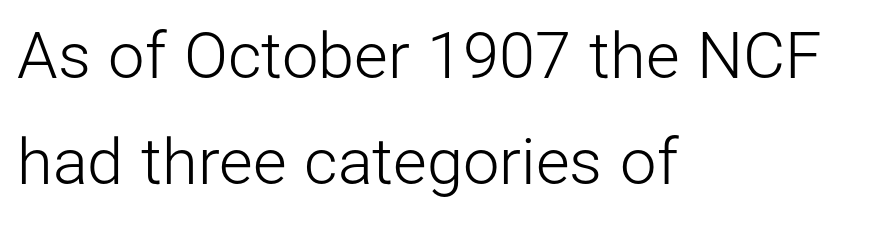
Q: Is the text bold? A: No.
Q: Is the text italic (slanted)? A: No, it is upright.
Q: Is the typeface a serif or a sans-serif typeface? A: Sans-serif.
Q: Is the text underlined? A: No.
Q: How is the paragraph aligned? A: Left-aligned.
Q: Is the spacing between letters normal or unusually wide? A: Normal.
Q: Is the spacing between lines tight, normal or loose? A: Normal.
Q: Width (condensed, normal, or wide)? A: Normal.
Q: Stroke contrast? A: Low.
Q: x-height? A: Medium.
Q: Monospaced? A: No.
